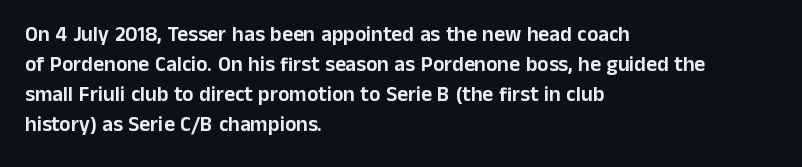
{"italic": "no", "underline": "no", "align": "left", "line_spacing": "normal", "line_spacing_ratio": 1.43, "letter_spacing": "normal", "letter_spacing_em": 0.0, "glyph_px": 21}
